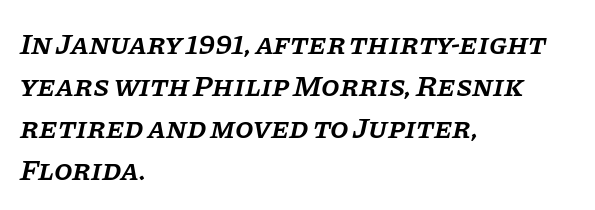
{"serif": "yes", "italic": "yes", "lean": "right", "slant_degrees": 11, "bold": "semi", "weight": "semibold", "width": "normal", "stroke_contrast": "low", "x_height": "large", "monospaced": "no", "underline": "no", "align": "left", "line_spacing": "normal", "line_spacing_ratio": 1.4, "letter_spacing": "normal", "letter_spacing_em": 0.0, "glyph_px": 30}
